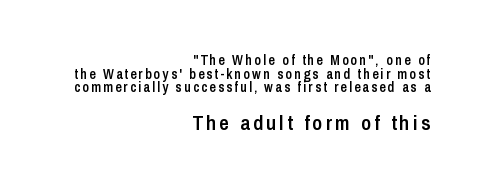
On the weight axis this lands at semibold, roughly 600. Teacher's note: observe the even right margin — that is flush-right alignment. Just letters on the line, the space beneath them empty. Quick note: not italic, upright. The composition opens small and finishes big.
